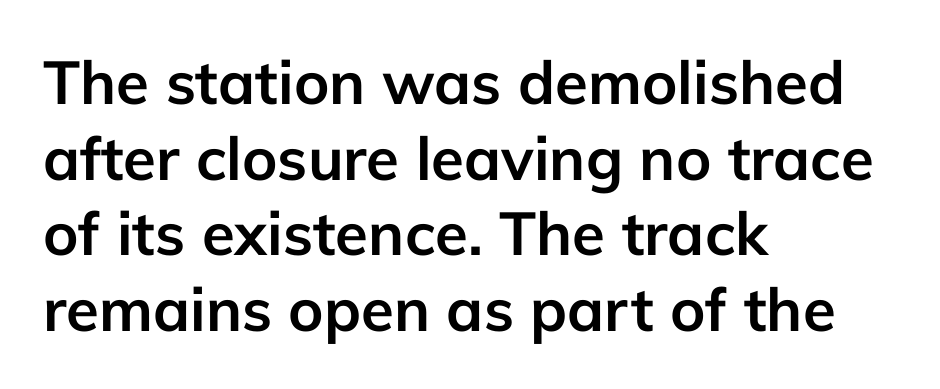
The image shows 60 px semibold sans-serif type, upright; set left-aligned, normal line spacing (1.26x), normal letter spacing, not underlined; low stroke contrast and a medium x-height.
